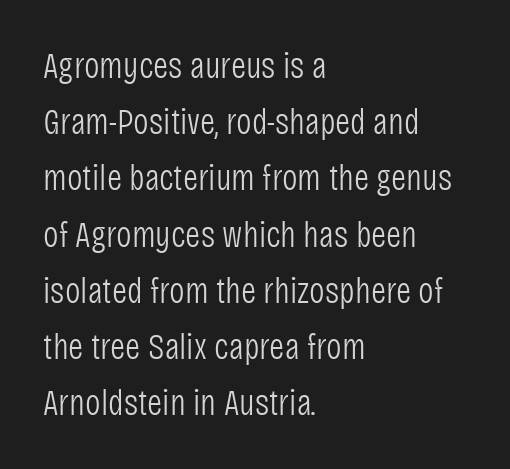
Think of a printed novel: that variable character pitch is what you see here. Decoration check: the copy has no underline. The typesetter chose a ragged-right arrangement here. A sans-serif font was chosen for this passage. Reading down the column, the eye jumps a familiar distance to each next line.
